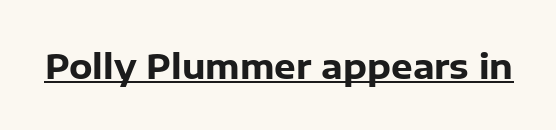
Q: Is the text bold? A: Yes.
Q: Is the text italic (slanted)? A: No, it is upright.
Q: Is the typeface a serif or a sans-serif typeface? A: Sans-serif.
Q: Is the text underlined? A: Yes.
Q: Is the spacing between letters normal or unusually wide? A: Normal.
Q: Width (condensed, normal, or wide)? A: Normal.
Q: Stroke contrast? A: Low.
Q: x-height? A: Medium.
Q: Monospaced? A: No.
